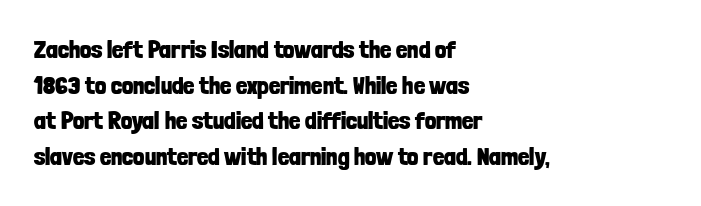
{"italic": "no", "bold": "yes", "underline": "no", "align": "left", "line_spacing": "normal", "line_spacing_ratio": 1.43, "letter_spacing": "normal", "letter_spacing_em": 0.0, "glyph_px": 25}
